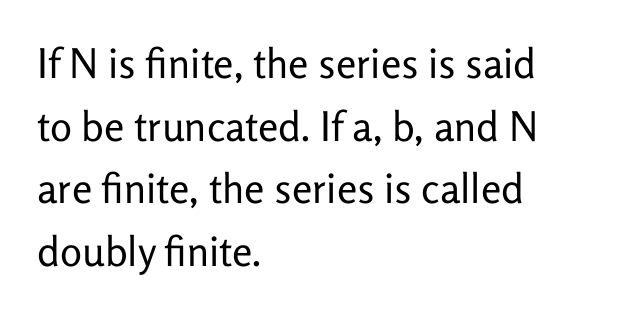
Q: Is the text bold? A: No.
Q: Is the text italic (slanted)? A: No, it is upright.
Q: Is the typeface a serif or a sans-serif typeface? A: Sans-serif.
Q: Is the text underlined? A: No.
Q: How is the paragraph aligned? A: Left-aligned.
Q: Is the spacing between letters normal or unusually wide? A: Normal.
Q: Is the spacing between lines tight, normal or loose? A: Normal.
Q: Width (condensed, normal, or wide)? A: Normal.
Q: Stroke contrast? A: Low.
Q: x-height? A: Medium.
Q: Monospaced? A: No.
